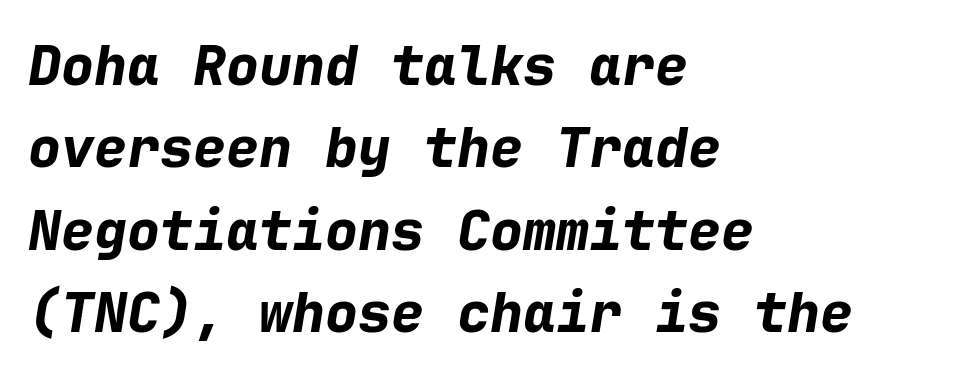
The image shows 55 px bold type, italic (leaning right), monospaced; set left-aligned, normal line spacing (1.5x), normal letter spacing, not underlined; low stroke contrast and a medium x-height.
